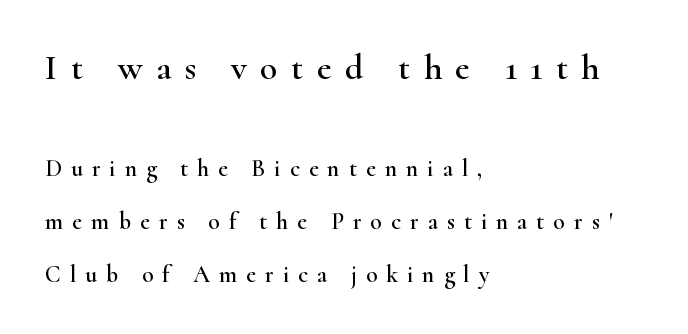
{"serif": "yes", "italic": "no", "width": "wide", "stroke_contrast": "high", "x_height": "small", "monospaced": "no", "underline": "no", "align": "left", "line_spacing": "loose", "line_spacing_ratio": 2.2, "letter_spacing": "wide", "letter_spacing_em": 0.37, "larger_block": "first", "size_ratio": 1.5, "glyph_px": 36}
